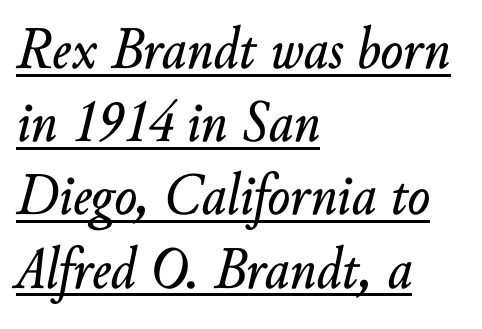
Q: Is the text italic (slanted)? A: Yes, it leans right by about 10 degrees.
Q: Is the text underlined? A: Yes.
Q: How is the paragraph aligned? A: Left-aligned.
Q: Is the spacing between letters normal or unusually wide? A: Normal.
Q: Width (condensed, normal, or wide)? A: Normal.
Q: Stroke contrast? A: Low.
Q: x-height? A: Small.
Q: Monospaced? A: No.
